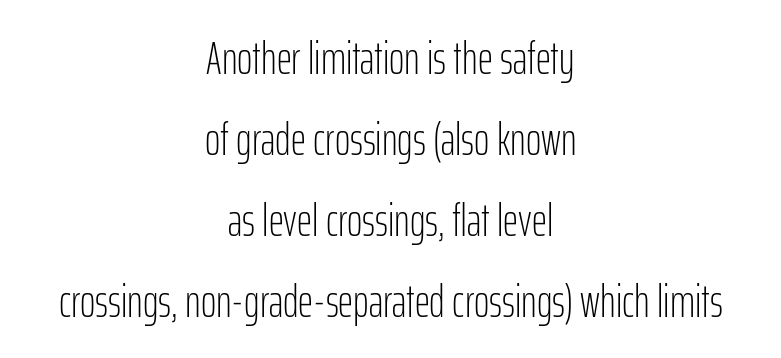
{"serif": "no", "italic": "no", "bold": "no", "weight": "light", "width": "condensed", "stroke_contrast": "low", "x_height": "medium", "monospaced": "no", "underline": "no", "align": "center", "line_spacing_ratio": 1.72, "letter_spacing": "normal", "letter_spacing_em": 0.0, "glyph_px": 47}
